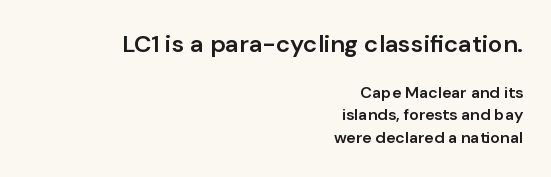
Q: Is the text bold? A: Semi-bold.
Q: Is the text italic (slanted)? A: No, it is upright.
Q: Is the text underlined? A: No.
Q: How is the paragraph aligned? A: Right-aligned.
Q: Is the spacing between letters normal or unusually wide? A: Normal.
Q: Is the spacing between lines tight, normal or loose? A: Normal.
Q: Which block of text is set in a larger size, the first (top) or the second (bottom)? A: The first (top) one.
